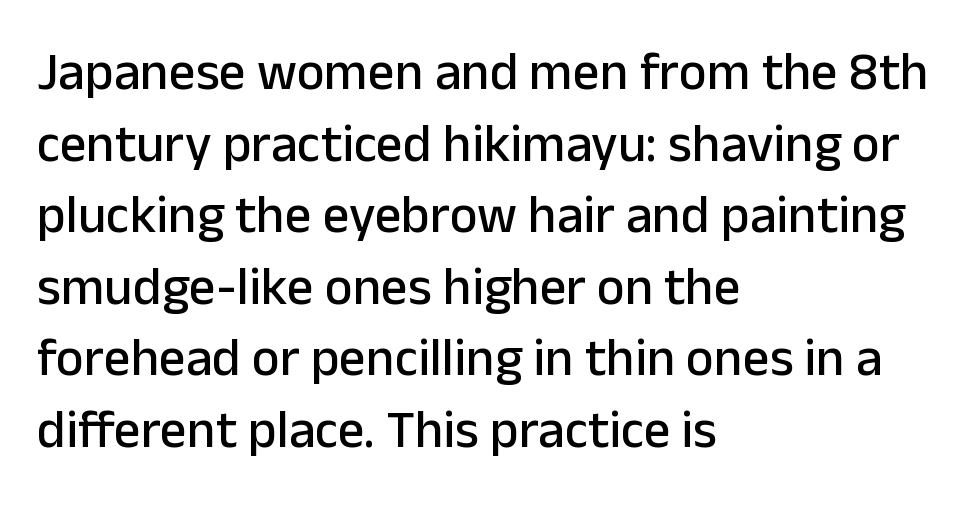
{"serif": "no", "italic": "no", "width": "normal", "stroke_contrast": "low", "x_height": "medium", "monospaced": "no", "underline": "no", "align": "left", "line_spacing": "normal", "line_spacing_ratio": 1.35, "letter_spacing": "normal", "letter_spacing_em": 0.0, "glyph_px": 53}
